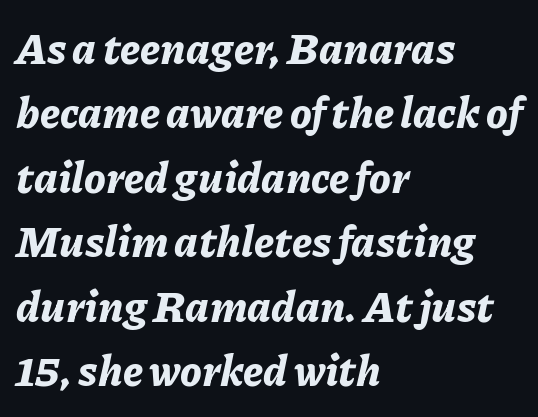
{"italic": "yes", "lean": "right", "slant_degrees": 11, "bold": "yes", "weight": "bold", "width": "normal", "stroke_contrast": "low", "x_height": "medium", "monospaced": "no", "underline": "no", "align": "left", "line_spacing": "normal", "line_spacing_ratio": 1.5, "letter_spacing": "normal", "letter_spacing_em": 0.0, "glyph_px": 43}
